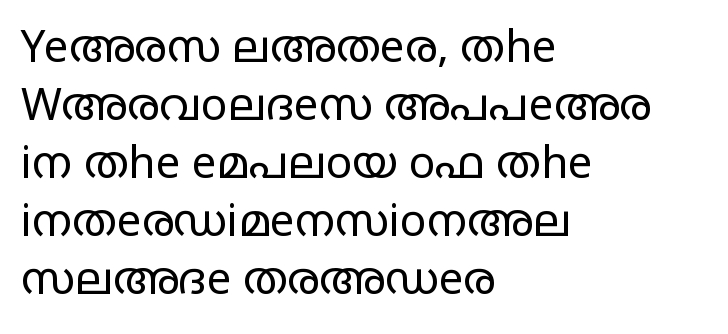
{"serif": "no", "italic": "no", "bold": "no", "weight": "regular", "width": "wide", "stroke_contrast": "low", "x_height": "large", "monospaced": "no", "underline": "no", "align": "left", "line_spacing": "normal", "line_spacing_ratio": 1.32, "letter_spacing": "normal", "letter_spacing_em": 0.0, "glyph_px": 44}
